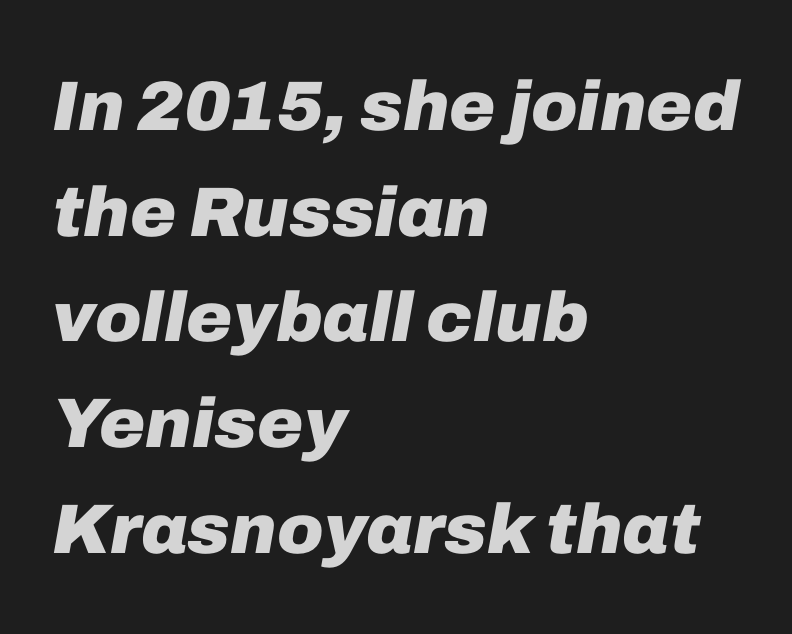
{"italic": "yes", "lean": "right", "slant_degrees": 10, "bold": "yes", "weight": "heavy", "width": "normal", "stroke_contrast": "low", "x_height": "medium", "monospaced": "no", "underline": "no", "align": "left", "line_spacing": "normal", "line_spacing_ratio": 1.51, "letter_spacing": "normal", "letter_spacing_em": 0.0, "glyph_px": 70}
